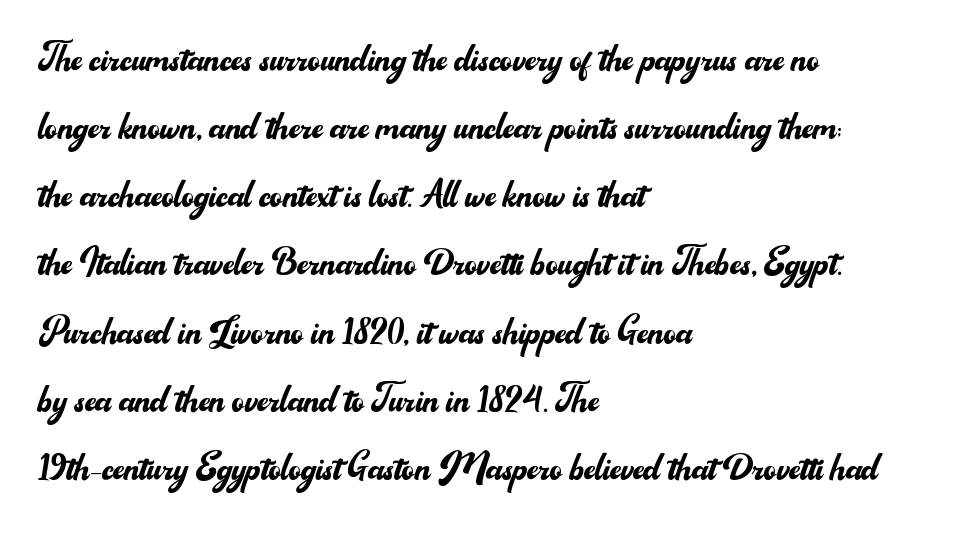
Q: Is the text bold? A: No.
Q: Is the text italic (slanted)? A: Yes.
Q: Is the typeface a serif or a sans-serif typeface? A: Sans-serif.
Q: Is the text underlined? A: No.
Q: How is the paragraph aligned? A: Left-aligned.
Q: Is the spacing between letters normal or unusually wide? A: Normal.
Q: Is the spacing between lines tight, normal or loose? A: Normal.
Q: Width (condensed, normal, or wide)? A: Normal.
Q: Stroke contrast? A: Medium.
Q: x-height? A: Small.
Q: Monospaced? A: No.
